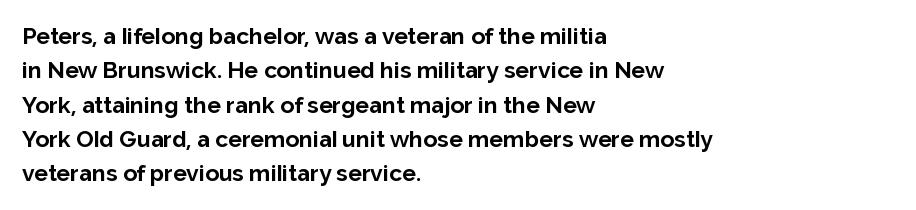
{"italic": "no", "bold": "yes", "underline": "no", "align": "left", "line_spacing": "normal", "line_spacing_ratio": 1.49, "letter_spacing": "normal", "letter_spacing_em": 0.0, "glyph_px": 23}
